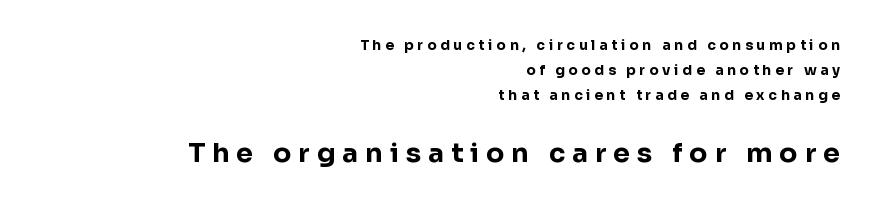
Visually, the bottom section dominates because its glyphs are scaled up. The sample has been set heavy, in full bold. This sample is right-justified, so line beginnings fall wherever the words allow. Type without underlining. Each word looks stretched out because of the extra space between its letters. Quick note: not italic, upright.
